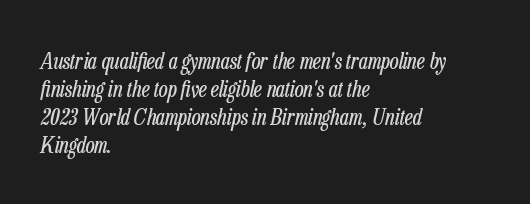
{"italic": "yes", "lean": "right", "slant_degrees": 13, "bold": "no", "underline": "no", "align": "left", "line_spacing": "normal", "line_spacing_ratio": 1.27, "letter_spacing": "normal", "letter_spacing_em": 0.0, "glyph_px": 22}
